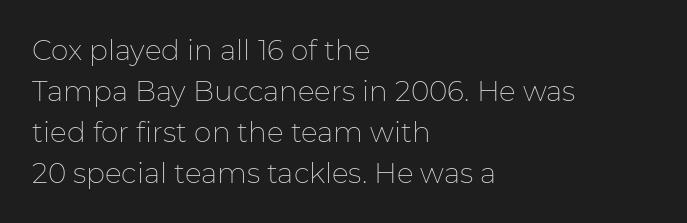
Q: Is the text bold? A: No.
Q: Is the text italic (slanted)? A: No, it is upright.
Q: Is the typeface a serif or a sans-serif typeface? A: Sans-serif.
Q: Is the text underlined? A: No.
Q: How is the paragraph aligned? A: Left-aligned.
Q: Is the spacing between letters normal or unusually wide? A: Normal.
Q: Is the spacing between lines tight, normal or loose? A: Normal.
Q: Width (condensed, normal, or wide)? A: Normal.
Q: Stroke contrast? A: Low.
Q: x-height? A: Medium.
Q: Monospaced? A: No.
